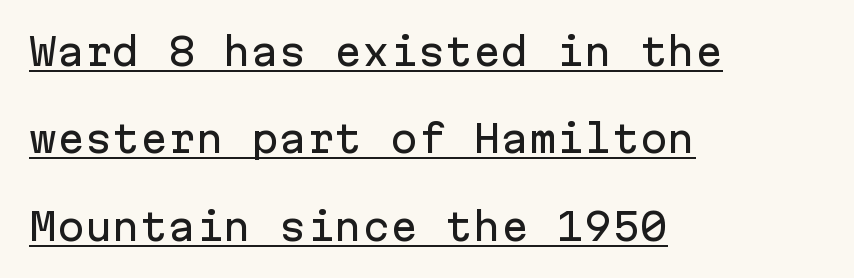
Left-aligned paragraph, ragged on the right. Airy leading. This is the regular roman posture of the typeface. Here the glyphs are tracked normally, forming tight word shapes.
